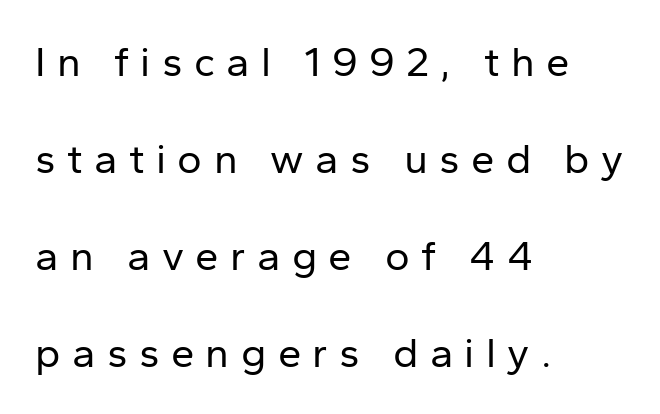
The image shows 42 px regular-weight sans-serif type, upright; set left-aligned, loose line spacing (2.31x), unusually wide letter spacing (+0.27 em), not underlined; low stroke contrast and a medium x-height.
